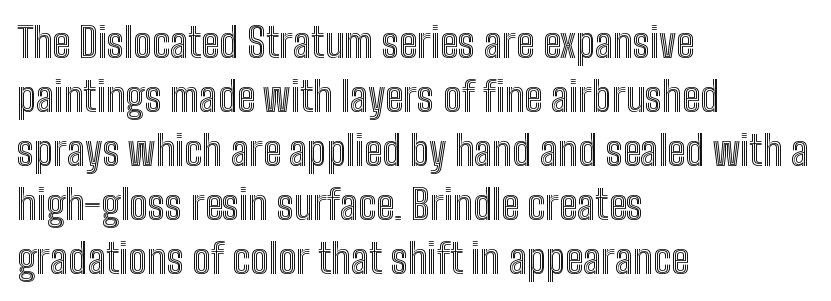
{"italic": "no", "width": "condensed", "x_height": "medium", "monospaced": "no", "underline": "no", "align": "left", "line_spacing": "normal", "line_spacing_ratio": 1.32, "letter_spacing": "normal", "letter_spacing_em": 0.0, "glyph_px": 41}
